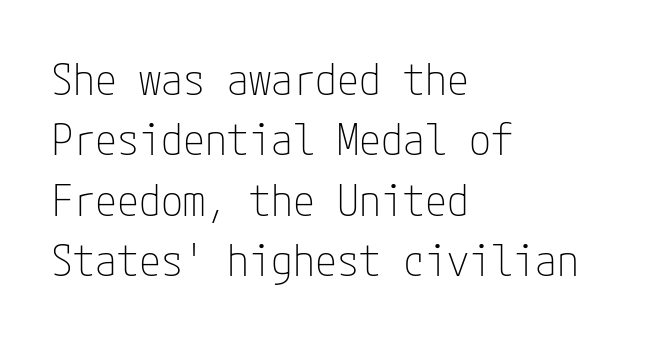
Each word holds together tightly as a unit, with standard inter-letter gaps. The zone under the glyphs is completely vacant. Unlike italic type, these characters show no tilt at all. Ink coverage per letter is moderate at most. This sample uses a sans-serif face. Quick note: interline space is typical.
